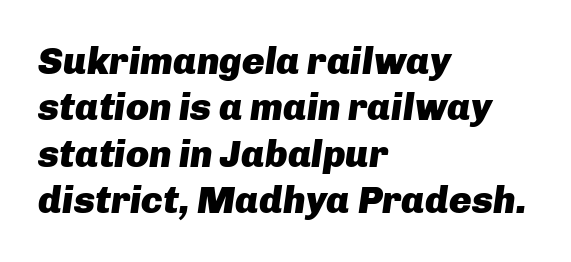
The image shows 38 px heavy type, italic (leaning right); set left-aligned, line spacing 1.22x, normal letter spacing, not underlined; low stroke contrast and a medium x-height.
